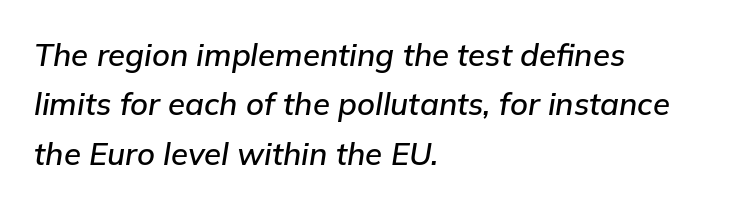
Q: Is the text italic (slanted)? A: Yes, it leans right by about 9 degrees.
Q: Is the text underlined? A: No.
Q: How is the paragraph aligned? A: Left-aligned.
Q: Is the spacing between letters normal or unusually wide? A: Normal.
Q: Is the spacing between lines tight, normal or loose? A: Normal.
Q: Width (condensed, normal, or wide)? A: Normal.
Q: Stroke contrast? A: Low.
Q: x-height? A: Medium.
Q: Monospaced? A: No.
